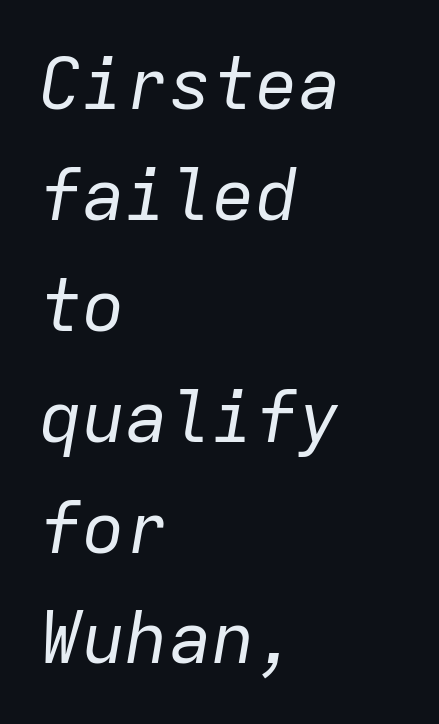
{"italic": "yes", "lean": "right", "slant_degrees": 9, "bold": "no", "weight": "regular", "width": "normal", "stroke_contrast": "low", "x_height": "medium", "monospaced": "yes", "underline": "no", "align": "left", "line_spacing": "normal", "line_spacing_ratio": 1.54, "letter_spacing": "normal", "letter_spacing_em": 0.0, "glyph_px": 72}
